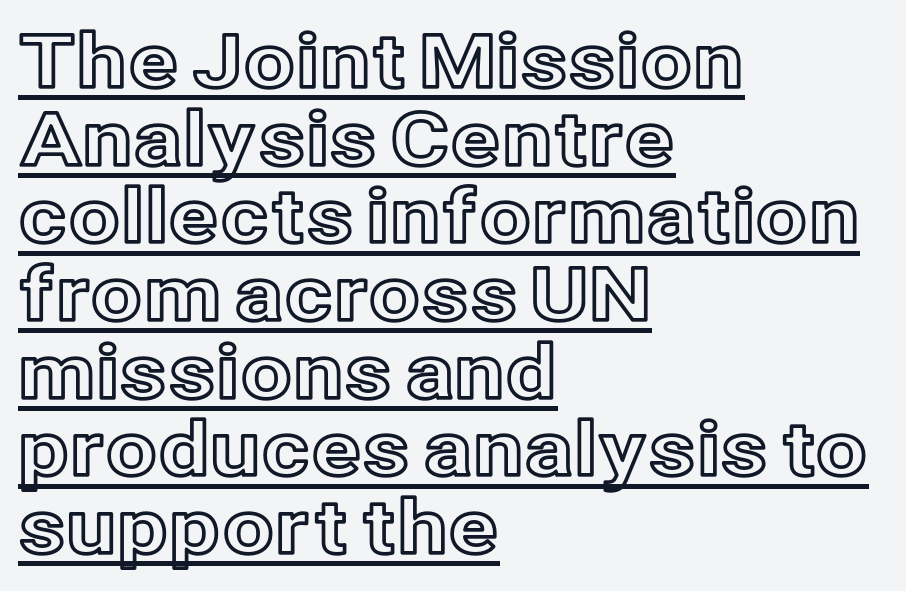
Think of a printed novel: that variable character pitch is what you see here. Words appear dense and cohesive because spacing is normal. Honestly, the rows look squashed on top of each other. The setting favours the left margin, as ordinary paragraphs usually do.
